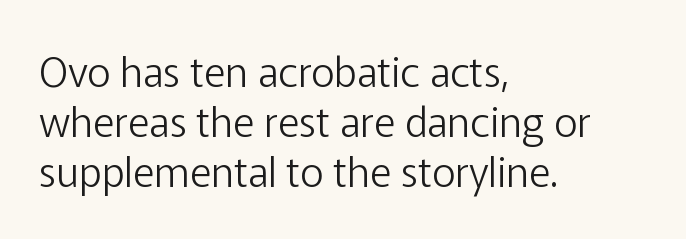
{"serif": "no", "italic": "no", "bold": "no", "weight": "light", "width": "normal", "stroke_contrast": "low", "x_height": "medium", "monospaced": "no", "underline": "no", "align": "left", "line_spacing_ratio": 1.22, "letter_spacing": "normal", "letter_spacing_em": 0.0, "glyph_px": 41}
